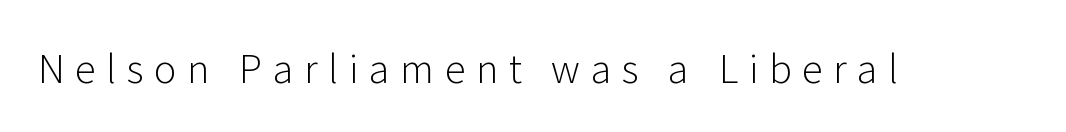
{"serif": "no", "italic": "no", "bold": "no", "weight": "light", "width": "normal", "stroke_contrast": "low", "x_height": "medium", "monospaced": "no", "underline": "no", "letter_spacing": "wide", "letter_spacing_em": 0.28, "glyph_px": 38}
